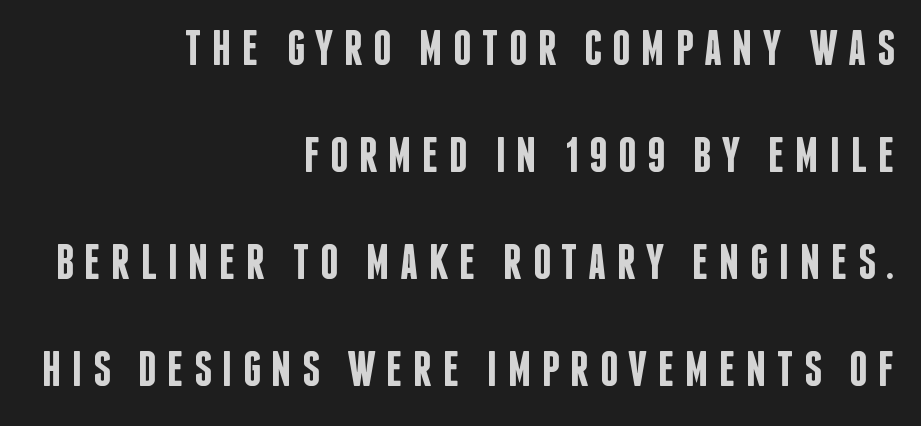
The image shows 50 px semibold, condensed sans-serif type, upright; set right-aligned, loose line spacing (2.14x), unusually wide letter spacing (+0.21 em), not underlined; low stroke contrast and a large x-height.
